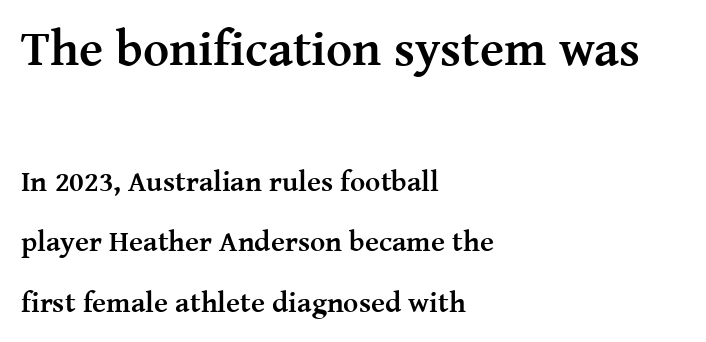
The image shows 50 px semibold serif type, upright; set left-aligned, loose line spacing (2.08x), normal letter spacing, not underlined; the first (top) block is 1.72x larger; medium stroke contrast and a medium x-height.
